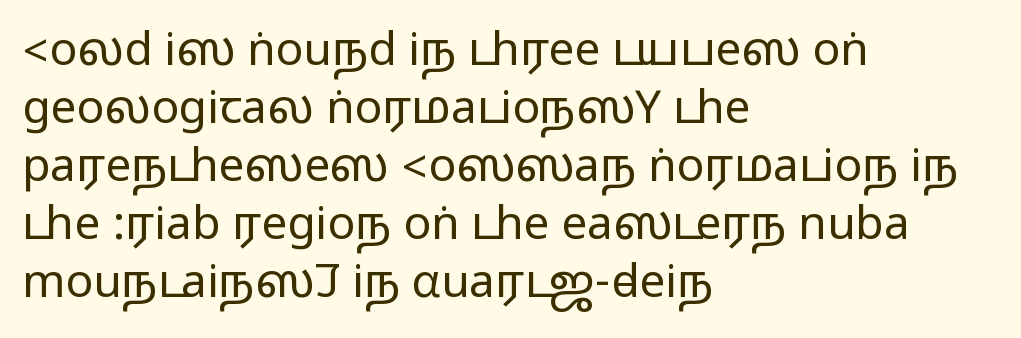
Q: Is the text italic (slanted)? A: No, it is upright.
Q: Is the typeface a serif or a sans-serif typeface? A: Sans-serif.
Q: Is the text underlined? A: No.
Q: How is the paragraph aligned? A: Left-aligned.
Q: Is the spacing between letters normal or unusually wide? A: Normal.
Q: Is the spacing between lines tight, normal or loose? A: Normal.
Q: Width (condensed, normal, or wide)? A: Wide.
Q: Stroke contrast? A: Medium.
Q: Monospaced? A: No.
